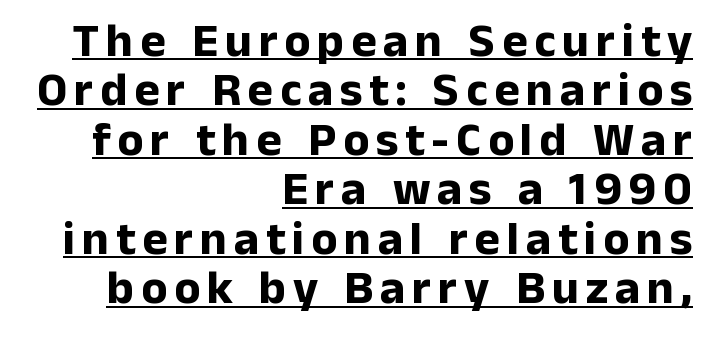
Q: Is the text bold? A: Yes.
Q: Is the text italic (slanted)? A: No, it is upright.
Q: Is the typeface a serif or a sans-serif typeface? A: Sans-serif.
Q: Is the text underlined? A: Yes.
Q: How is the paragraph aligned? A: Right-aligned.
Q: Is the spacing between lines tight, normal or loose? A: Tight.
Q: Width (condensed, normal, or wide)? A: Normal.
Q: Stroke contrast? A: Low.
Q: x-height? A: Medium.
Q: Monospaced? A: No.
